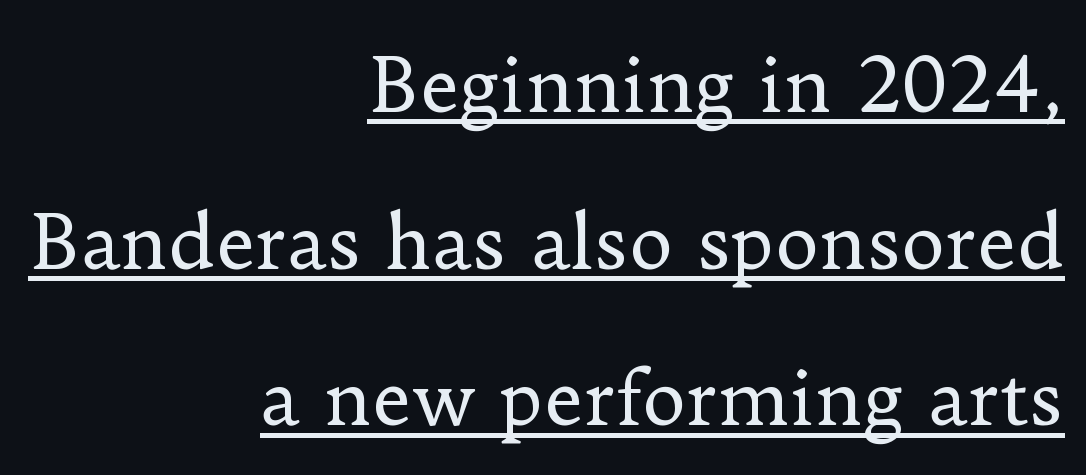
Q: Is the text bold? A: No.
Q: Is the text italic (slanted)? A: No, it is upright.
Q: Is the typeface a serif or a sans-serif typeface? A: Serif.
Q: Is the text underlined? A: Yes.
Q: How is the paragraph aligned? A: Right-aligned.
Q: Is the spacing between letters normal or unusually wide? A: Normal.
Q: Is the spacing between lines tight, normal or loose? A: Loose.
Q: Width (condensed, normal, or wide)? A: Normal.
Q: Stroke contrast? A: Low.
Q: x-height? A: Small.
Q: Monospaced? A: No.
